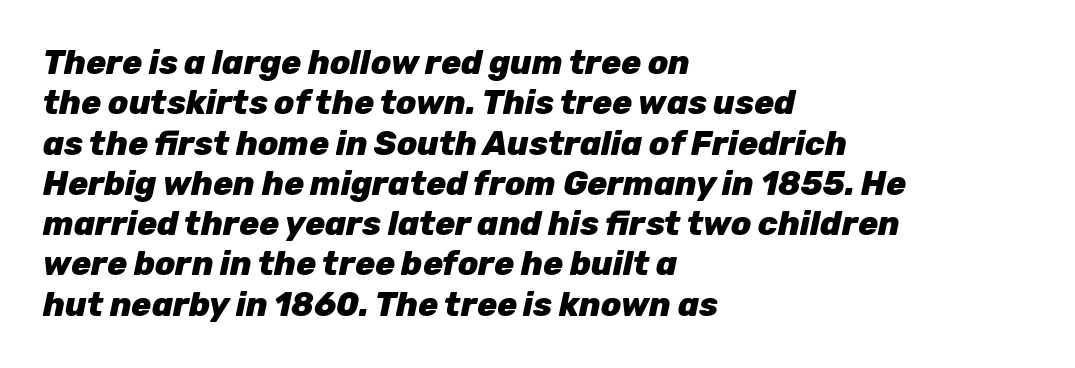
{"italic": "yes", "lean": "right", "slant_degrees": 12, "bold": "yes", "weight": "heavy", "width": "normal", "stroke_contrast": "low", "x_height": "medium", "monospaced": "no", "underline": "no", "align": "left", "line_spacing_ratio": 1.22, "letter_spacing": "normal", "letter_spacing_em": 0.0, "glyph_px": 33}
